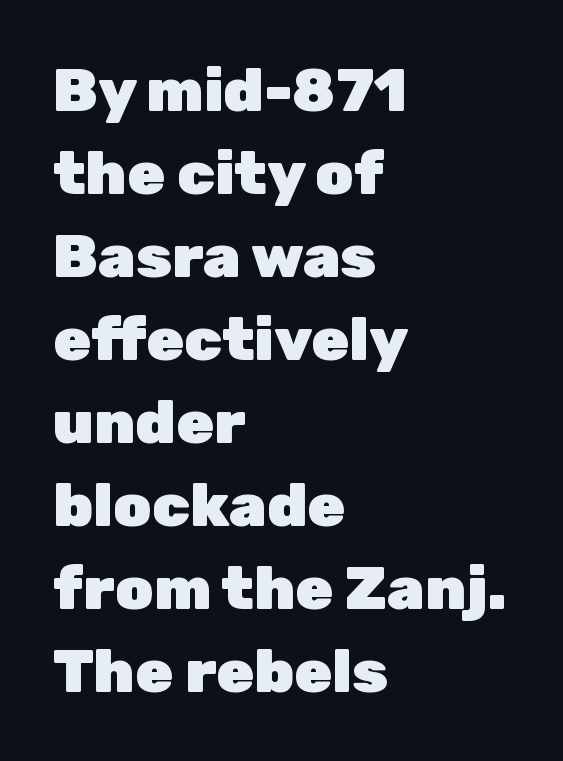
Where is the straight margin? On the left. The space beneath each line is pristine and unruled. Rows of type keep a routine distance in the vertical direction. A sans-serif font was chosen for this passage.
